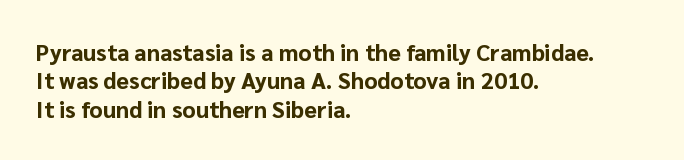
Q: Is the text bold? A: Yes.
Q: Is the text italic (slanted)? A: No, it is upright.
Q: Is the text underlined? A: No.
Q: How is the paragraph aligned? A: Left-aligned.
Q: Is the spacing between letters normal or unusually wide? A: Normal.
